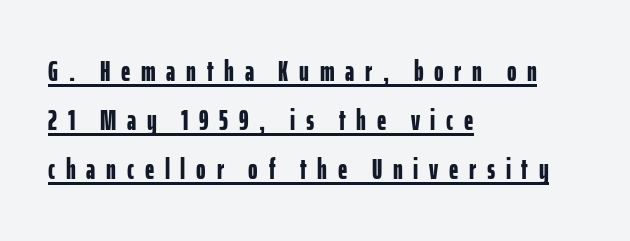
The characters display no serif detailing; their extremities are plain. The passage shown has open, widely tracked lettering throughout. Check the space under the baseline: a stroke is drawn there. The paragraph shown leans on its left margin. These lines are rendered in a variable-pitch font. Students, this is bold: see how much ink each stroke carries.
